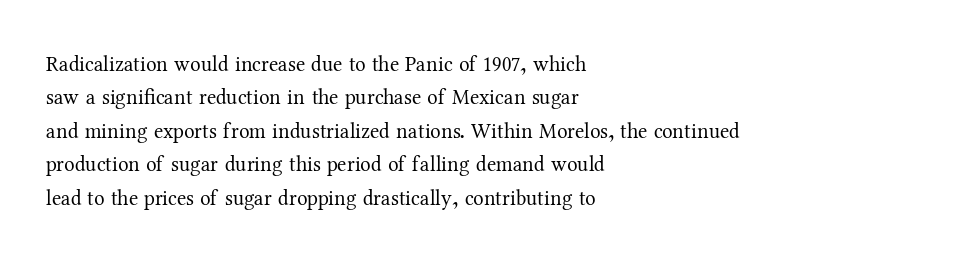
{"italic": "no", "bold": "no", "underline": "no", "align": "left", "line_spacing": "normal", "line_spacing_ratio": 1.59, "letter_spacing": "normal", "letter_spacing_em": 0.0, "glyph_px": 21}
